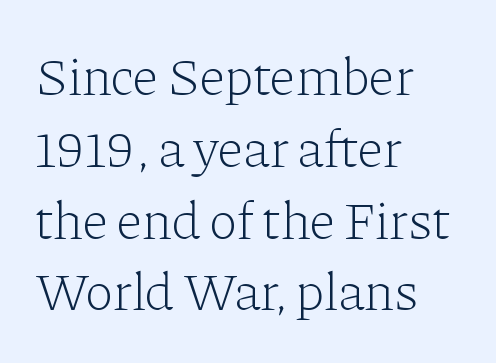
The image shows 54 px light serif type, upright; set left-aligned, normal line spacing (1.33x), normal letter spacing, not underlined; low stroke contrast and a medium x-height.
